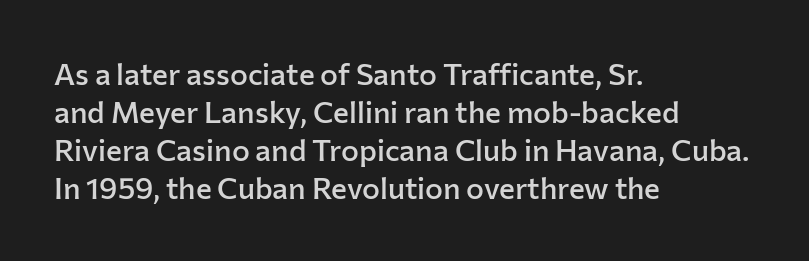
{"serif": "no", "italic": "no", "bold": "semi", "weight": "semibold", "width": "normal", "stroke_contrast": "low", "x_height": "medium", "monospaced": "no", "underline": "no", "align": "left", "line_spacing": "normal", "line_spacing_ratio": 1.27, "letter_spacing": "normal", "letter_spacing_em": 0.0, "glyph_px": 30}
